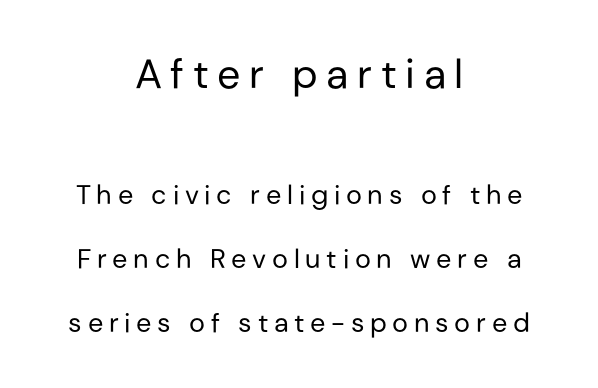
{"serif": "no", "italic": "no", "bold": "no", "weight": "regular", "width": "normal", "stroke_contrast": "low", "x_height": "medium", "monospaced": "no", "underline": "no", "align": "center", "line_spacing": "loose", "line_spacing_ratio": 2.37, "letter_spacing": "wide", "letter_spacing_em": 0.21, "larger_block": "first", "size_ratio": 1.52, "glyph_px": 41}
